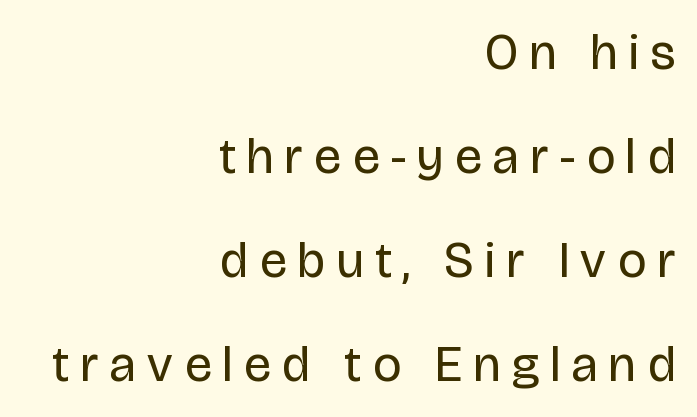
The image shows 50 px regular-weight, condensed sans-serif type, upright; set right-aligned, loose line spacing (2.08x), unusually wide letter spacing (+0.24 em), not underlined; low stroke contrast and a large x-height.
